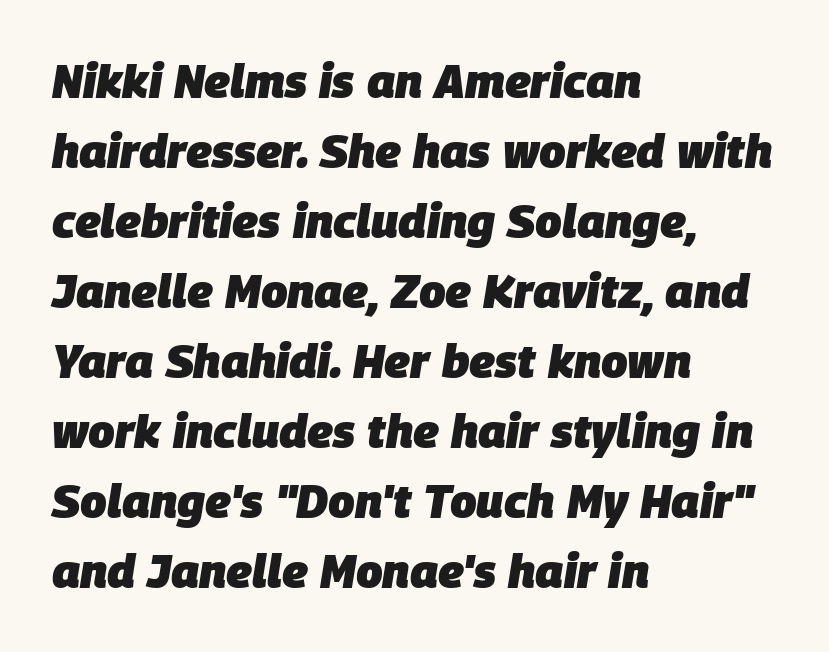
Would a proofreader flag this as italicized? Yes. As a designer I'd log this as weight 700, bold. The paragraph has a hard left edge and a soft right edge. Vertically, the passage feels balanced, rows spaced as you'd expect. Look at the tracking — it's just the regular setting, nothing added. Any mark beneath the type? The region is blank.
